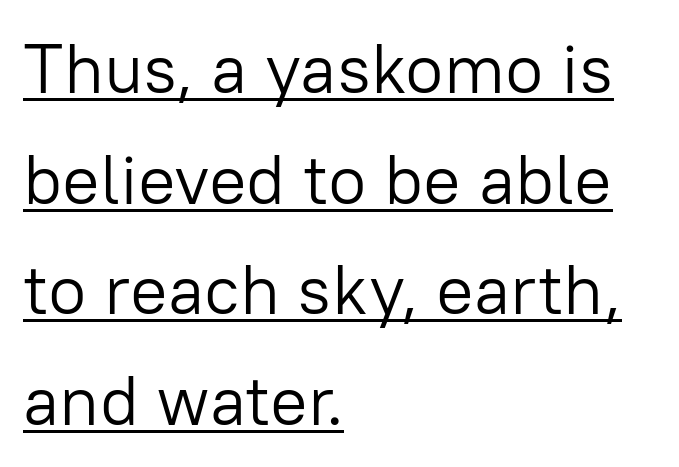
{"serif": "no", "italic": "no", "bold": "no", "weight": "light", "width": "normal", "stroke_contrast": "low", "x_height": "medium", "monospaced": "no", "underline": "yes", "align": "left", "line_spacing": "normal", "line_spacing_ratio": 1.58, "letter_spacing": "normal", "letter_spacing_em": 0.0, "glyph_px": 70}
